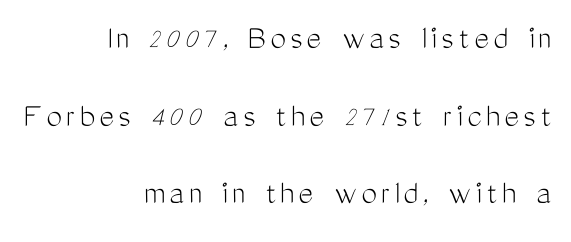
Q: Is the text bold? A: No.
Q: Is the text italic (slanted)? A: No, it is upright.
Q: Is the typeface a serif or a sans-serif typeface? A: Sans-serif.
Q: Is the text underlined? A: No.
Q: How is the paragraph aligned? A: Right-aligned.
Q: Is the spacing between lines tight, normal or loose? A: Loose.
Q: Width (condensed, normal, or wide)? A: Condensed.
Q: Stroke contrast? A: Medium.
Q: x-height? A: Medium.
Q: Monospaced? A: No.
